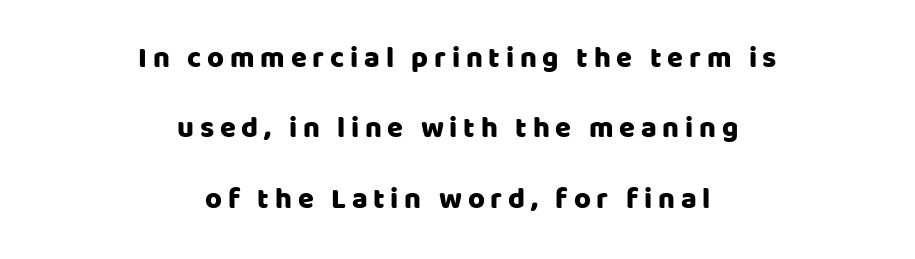
The image shows 29 px sans-serif type, upright; set centered, loose line spacing (2.43x), unusually wide letter spacing (+0.2 em), not underlined; low stroke contrast and a large x-height.
